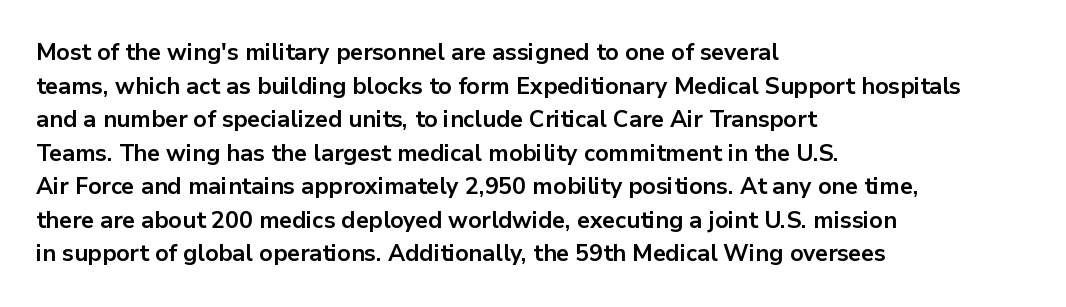
Q: Is the text bold? A: Yes.
Q: Is the text italic (slanted)? A: No, it is upright.
Q: Is the text underlined? A: No.
Q: How is the paragraph aligned? A: Left-aligned.
Q: Is the spacing between letters normal or unusually wide? A: Normal.
Q: Is the spacing between lines tight, normal or loose? A: Normal.
